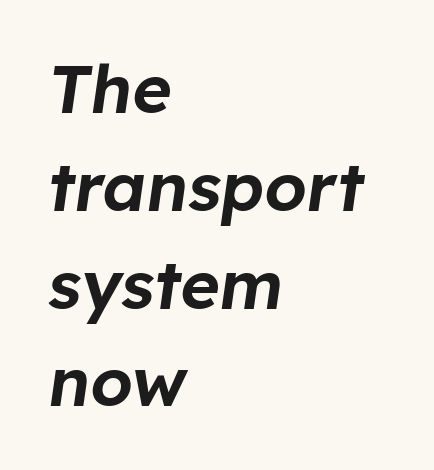
The image shows 67 px text type, italic (leaning right); set left-aligned, normal line spacing (1.46x), normal letter spacing, not underlined; low stroke contrast and a medium x-height.
